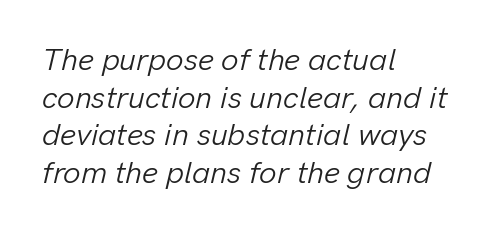
Caption: face not bold, strokes unweighted. Type without underlining. Yep, that's italic — everything's leaning. The typesetter chose a ragged-right arrangement here. Nothing unusual about the tracking: characters are spaced as the font intends. Proportional: the letters do not fall into vertical columns.
